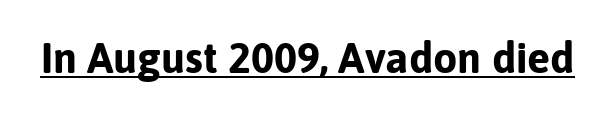
The line texture is even and compact thanks to regular tracking. Each letter's strokes conclude bluntly, with no projecting serifs. Ordinary non-slanted type is in use. Stroke thickness is high; the sample reads as a true bold. The passage shown is typed in a proportional face where columns would drift.
